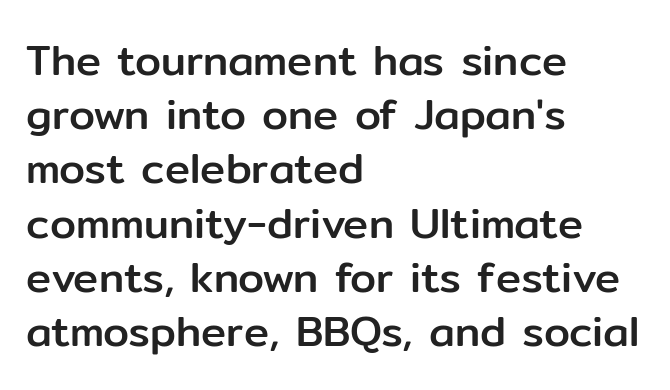
{"serif": "no", "italic": "no", "width": "normal", "stroke_contrast": "low", "x_height": "medium", "monospaced": "no", "underline": "no", "align": "left", "line_spacing": "normal", "line_spacing_ratio": 1.29, "letter_spacing": "normal", "letter_spacing_em": 0.0, "glyph_px": 42}
